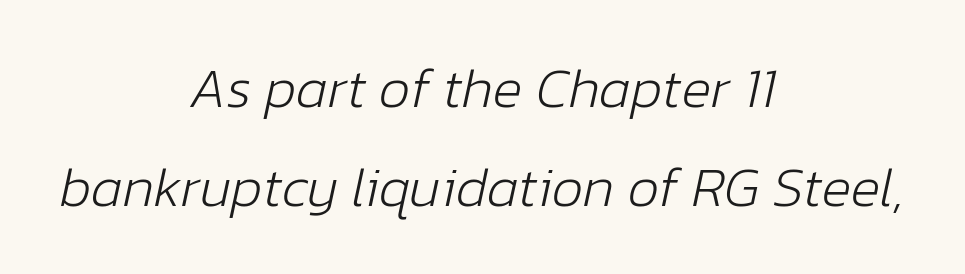
Q: Is the text bold? A: No.
Q: Is the text italic (slanted)? A: Yes, it leans right by about 12 degrees.
Q: Is the text underlined? A: No.
Q: How is the paragraph aligned? A: Centered.
Q: Is the spacing between letters normal or unusually wide? A: Normal.
Q: Width (condensed, normal, or wide)? A: Normal.
Q: Stroke contrast? A: Low.
Q: x-height? A: Medium.
Q: Monospaced? A: No.
